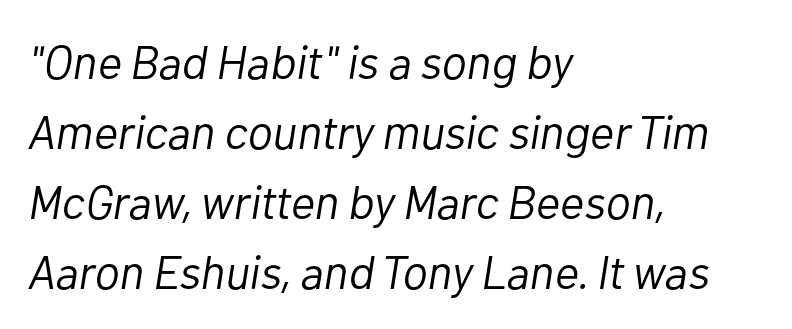
Q: Is the text bold? A: No.
Q: Is the text italic (slanted)? A: Yes, it leans right by about 10 degrees.
Q: Is the text underlined? A: No.
Q: How is the paragraph aligned? A: Left-aligned.
Q: Is the spacing between letters normal or unusually wide? A: Normal.
Q: Is the spacing between lines tight, normal or loose? A: Normal.
Q: Width (condensed, normal, or wide)? A: Normal.
Q: Stroke contrast? A: Low.
Q: x-height? A: Medium.
Q: Monospaced? A: No.
